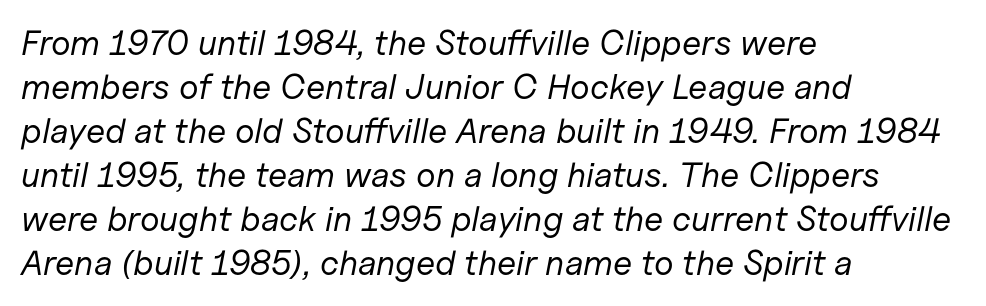
Q: Is the text bold? A: No.
Q: Is the text italic (slanted)? A: Yes, it leans right by about 11 degrees.
Q: Is the text underlined? A: No.
Q: How is the paragraph aligned? A: Left-aligned.
Q: Is the spacing between letters normal or unusually wide? A: Normal.
Q: Is the spacing between lines tight, normal or loose? A: Normal.
Q: Width (condensed, normal, or wide)? A: Normal.
Q: Stroke contrast? A: Low.
Q: x-height? A: Medium.
Q: Monospaced? A: No.
